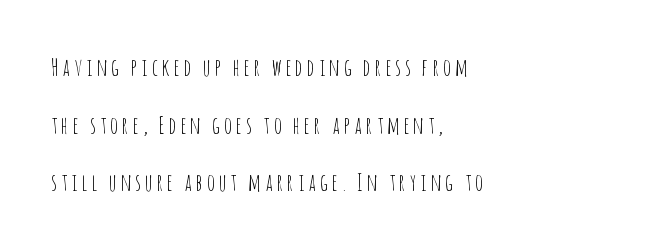
Q: Is the text bold? A: No.
Q: Is the text italic (slanted)? A: No, it is upright.
Q: Is the text underlined? A: No.
Q: How is the paragraph aligned? A: Left-aligned.
Q: Is the spacing between lines tight, normal or loose? A: Loose.
